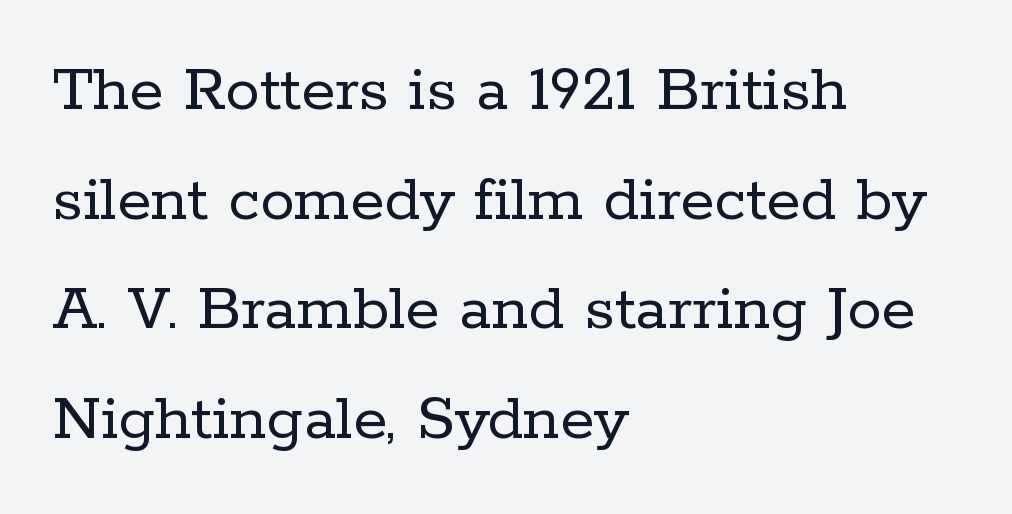
This rendering features lettering with no underline. Standard letterfit; no display-style spreading of the glyphs. These lines are rendered in a variable-pitch font. No heavy texture on the line: the type isn't bold. The passage is arranged the way most books set body copy — flush left.
